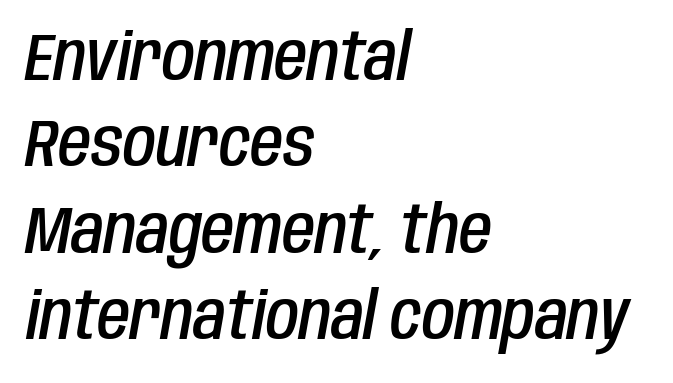
Q: Is the text bold? A: Semi-bold.
Q: Is the text italic (slanted)? A: Yes, it leans right by about 10 degrees.
Q: Is the text underlined? A: No.
Q: How is the paragraph aligned? A: Left-aligned.
Q: Is the spacing between letters normal or unusually wide? A: Normal.
Q: Is the spacing between lines tight, normal or loose? A: Normal.
Q: Width (condensed, normal, or wide)? A: Condensed.
Q: Stroke contrast? A: Low.
Q: x-height? A: Large.
Q: Monospaced? A: No.
